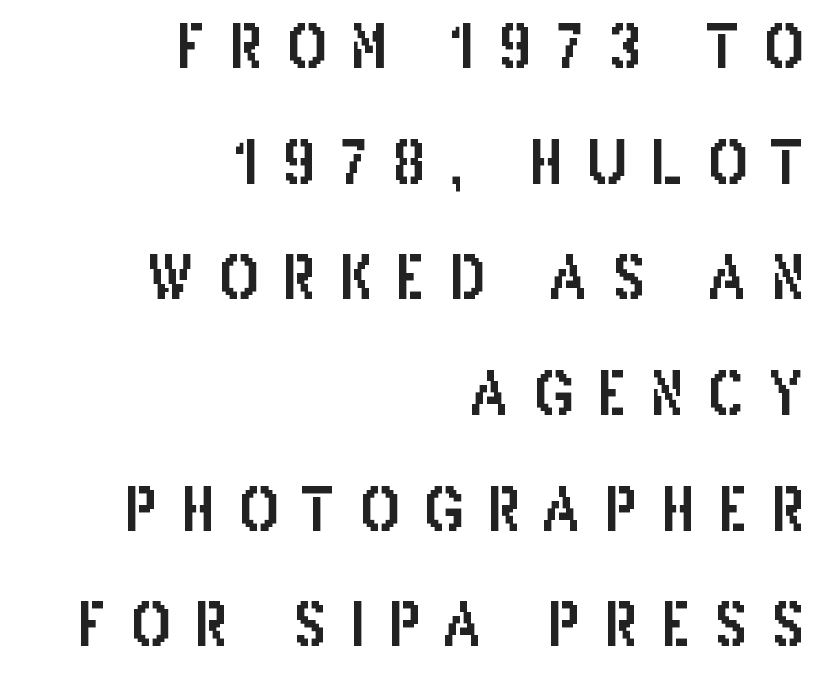
Q: Is the text italic (slanted)? A: No, it is upright.
Q: Is the typeface a serif or a sans-serif typeface? A: Sans-serif.
Q: Is the text underlined? A: No.
Q: How is the paragraph aligned? A: Right-aligned.
Q: Is the spacing between letters normal or unusually wide? A: Unusually wide.
Q: Is the spacing between lines tight, normal or loose? A: Loose.
Q: Width (condensed, normal, or wide)? A: Condensed.
Q: Stroke contrast? A: Low.
Q: x-height? A: Large.
Q: Monospaced? A: No.
